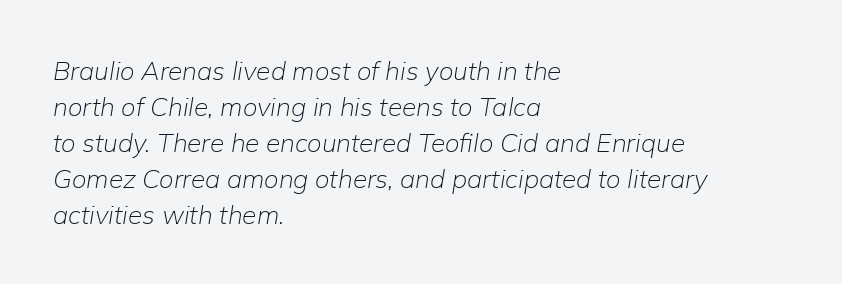
{"italic": "yes", "lean": "right", "slant_degrees": 9, "bold": "no", "underline": "no", "align": "left", "line_spacing": "normal", "line_spacing_ratio": 1.38, "letter_spacing": "normal", "letter_spacing_em": 0.0, "glyph_px": 26}
